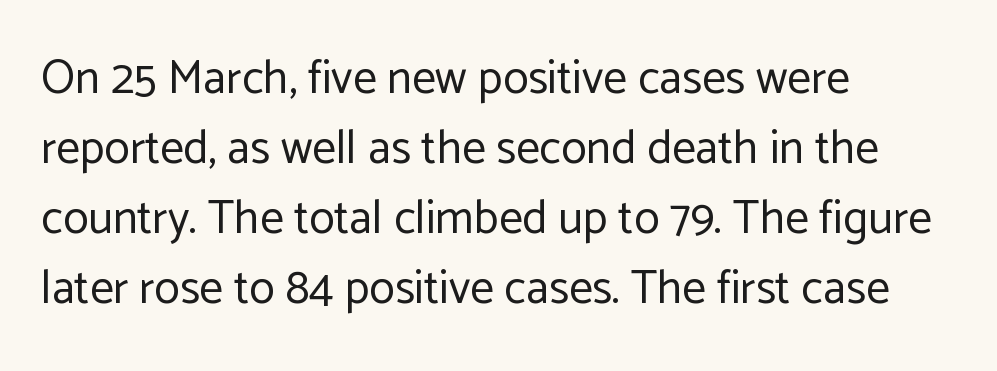
Horizontal bands of white between lines are of average thickness. The glyphs are unaccompanied by any horizontal stroke below them. Note the varied advance widths — an 'i' is clearly narrower than an 'm'. The typesetter chose a ragged-right arrangement here. Nope, not italic — everything's standing straight.
